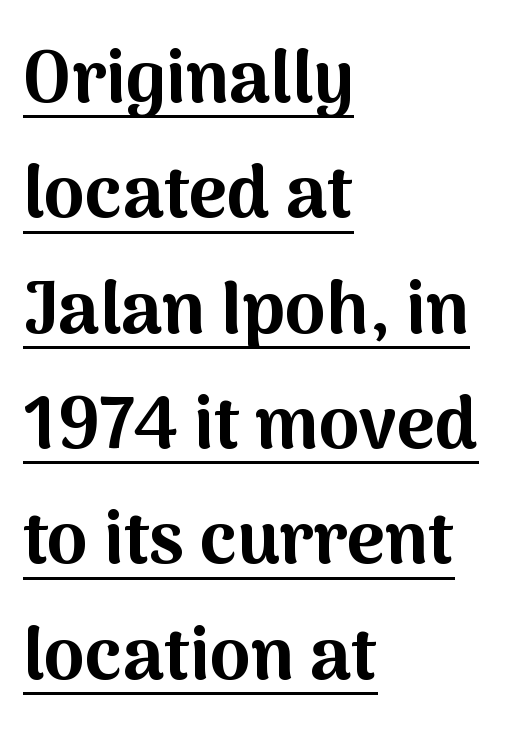
Q: Is the text bold? A: Yes.
Q: Is the text italic (slanted)? A: No, it is upright.
Q: Is the typeface a serif or a sans-serif typeface? A: Sans-serif.
Q: Is the text underlined? A: Yes.
Q: How is the paragraph aligned? A: Left-aligned.
Q: Is the spacing between letters normal or unusually wide? A: Normal.
Q: Is the spacing between lines tight, normal or loose? A: Normal.
Q: Width (condensed, normal, or wide)? A: Normal.
Q: Stroke contrast? A: Medium.
Q: x-height? A: Medium.
Q: Monospaced? A: No.
